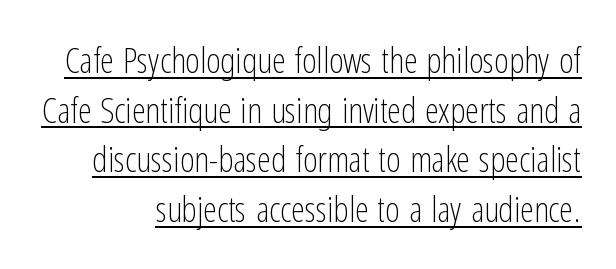
Q: Is the text bold? A: No.
Q: Is the text italic (slanted)? A: No, it is upright.
Q: Is the typeface a serif or a sans-serif typeface? A: Sans-serif.
Q: Is the text underlined? A: Yes.
Q: Is the spacing between letters normal or unusually wide? A: Normal.
Q: Is the spacing between lines tight, normal or loose? A: Normal.
Q: Width (condensed, normal, or wide)? A: Condensed.
Q: Stroke contrast? A: Low.
Q: x-height? A: Medium.
Q: Monospaced? A: No.
